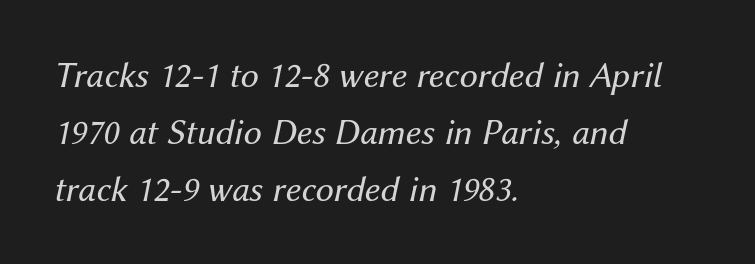
Q: Is the text bold? A: No.
Q: Is the text italic (slanted)? A: Yes, it leans right by about 12 degrees.
Q: Is the text underlined? A: No.
Q: How is the paragraph aligned? A: Left-aligned.
Q: Is the spacing between letters normal or unusually wide? A: Normal.
Q: Is the spacing between lines tight, normal or loose? A: Normal.
Q: Width (condensed, normal, or wide)? A: Normal.
Q: Stroke contrast? A: Medium.
Q: x-height? A: Medium.
Q: Monospaced? A: No.
